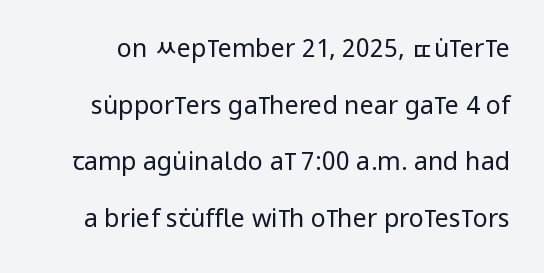
This is roman type, the default non-slanted kind. Weight: not bold — regular or lighter. Does the leading feel generous? Absolutely, it's lavish. Letter spacing: default.
